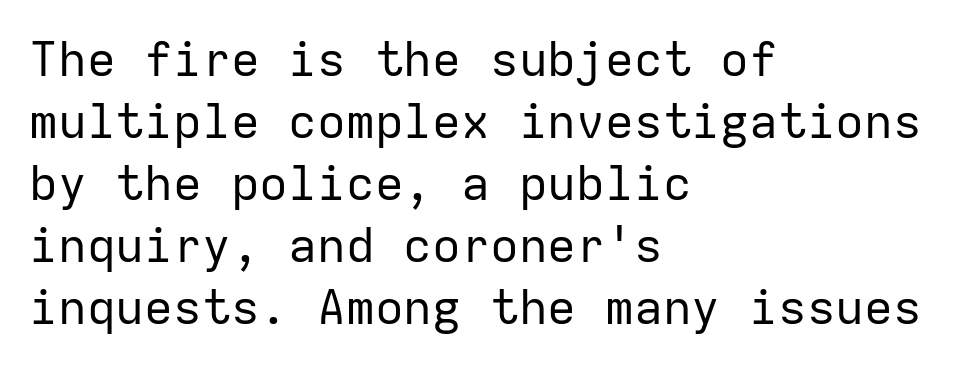
{"serif": "no", "italic": "no", "bold": "no", "weight": "regular", "width": "normal", "stroke_contrast": "low", "x_height": "medium", "monospaced": "yes", "underline": "no", "align": "left", "line_spacing": "normal", "line_spacing_ratio": 1.29, "letter_spacing": "normal", "letter_spacing_em": 0.0, "glyph_px": 48}
